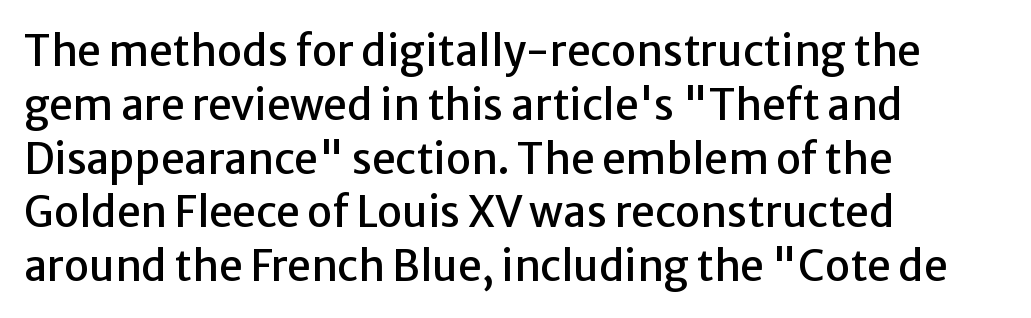
Q: Is the text italic (slanted)? A: No, it is upright.
Q: Is the typeface a serif or a sans-serif typeface? A: Sans-serif.
Q: Is the text underlined? A: No.
Q: How is the paragraph aligned? A: Left-aligned.
Q: Is the spacing between letters normal or unusually wide? A: Normal.
Q: Is the spacing between lines tight, normal or loose? A: Normal.
Q: Width (condensed, normal, or wide)? A: Normal.
Q: Stroke contrast? A: Low.
Q: x-height? A: Medium.
Q: Monospaced? A: No.
